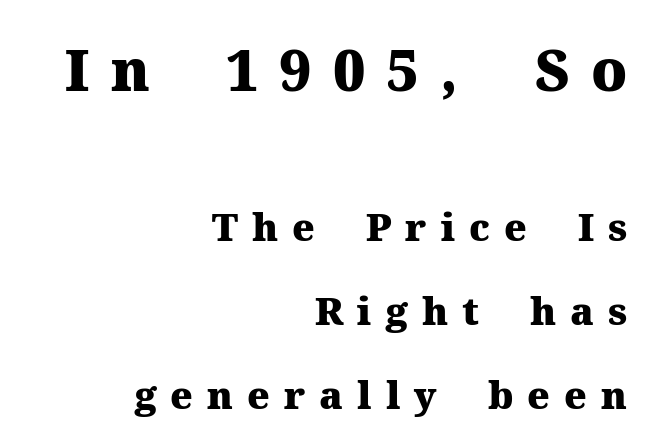
Each letter keeps its own natural width here, so spacing adapts to shape. This is roman type, the default non-slanted kind. Observe the serifs anchoring each vertical stroke in this sample. The tracking jumps out immediately: characters are airy and widely separated.
